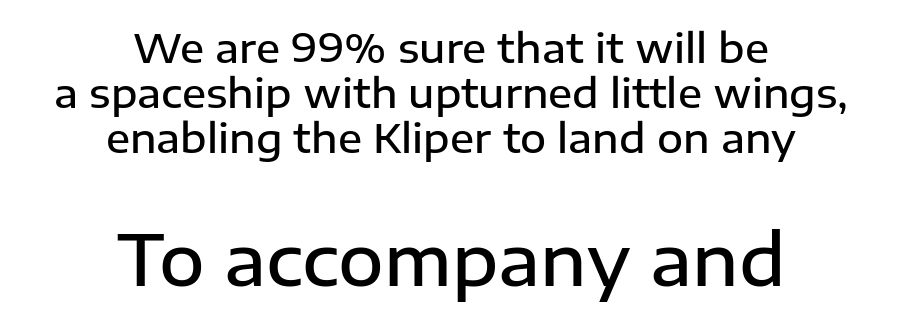
Q: Is the text bold? A: Semi-bold.
Q: Is the text italic (slanted)? A: No, it is upright.
Q: Is the typeface a serif or a sans-serif typeface? A: Sans-serif.
Q: Is the text underlined? A: No.
Q: How is the paragraph aligned? A: Centered.
Q: Is the spacing between letters normal or unusually wide? A: Normal.
Q: Is the spacing between lines tight, normal or loose? A: Tight.
Q: Which block of text is set in a larger size, the first (top) or the second (bottom)? A: The second (bottom) one.
Q: Width (condensed, normal, or wide)? A: Normal.
Q: Stroke contrast? A: Low.
Q: x-height? A: Medium.
Q: Monospaced? A: No.
